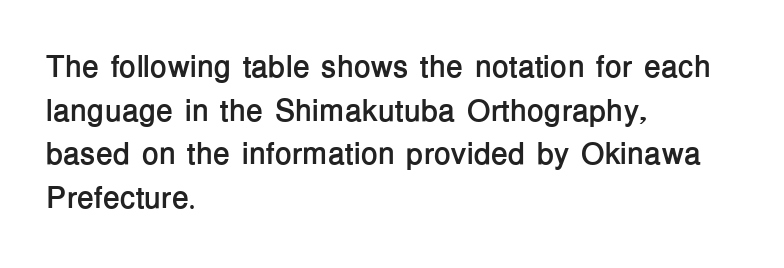
{"serif": "no", "italic": "no", "bold": "yes", "weight": "semibold", "width": "normal", "stroke_contrast": "low", "x_height": "medium", "monospaced": "no", "underline": "no", "align": "left", "line_spacing": "normal", "line_spacing_ratio": 1.41, "letter_spacing": "normal", "letter_spacing_em": 0.0, "glyph_px": 31}
